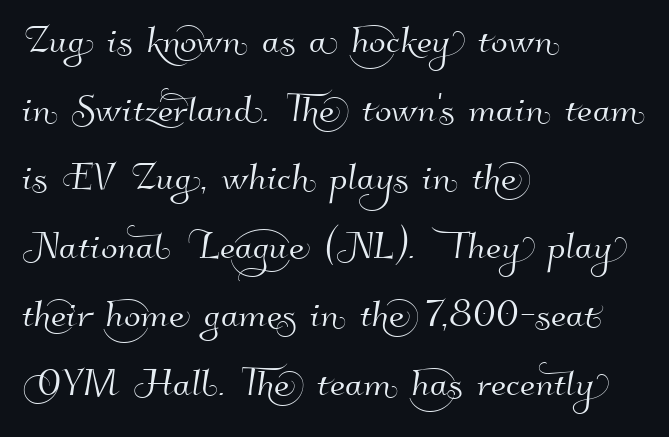
{"serif": "no", "width": "normal", "stroke_contrast": "high", "x_height": "small", "monospaced": "no", "underline": "no", "align": "left", "line_spacing": "normal", "line_spacing_ratio": 1.4, "letter_spacing": "normal", "letter_spacing_em": 0.0, "glyph_px": 49}
